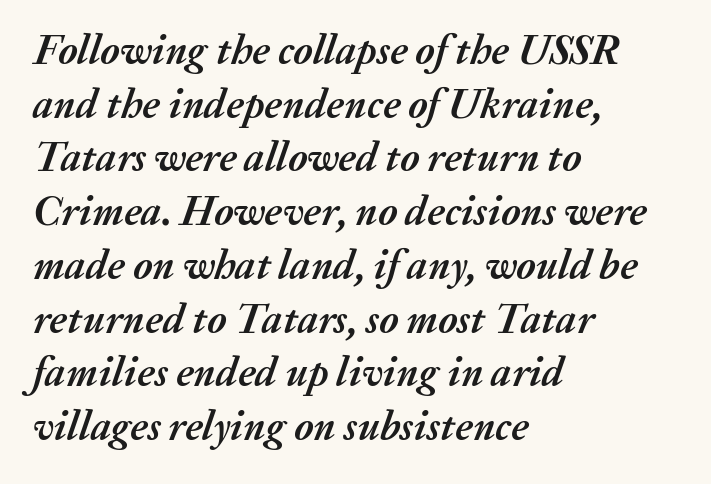
The image shows 41 px semibold type, italic (leaning right); set left-aligned, normal line spacing (1.31x), normal letter spacing, not underlined; medium stroke contrast and a medium x-height.
